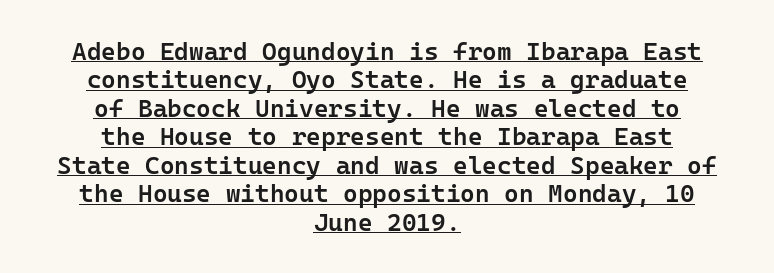
Q: Is the text bold? A: Semi-bold.
Q: Is the text italic (slanted)? A: No, it is upright.
Q: Is the text underlined? A: Yes.
Q: How is the paragraph aligned? A: Centered.
Q: Is the spacing between letters normal or unusually wide? A: Normal.
Q: Is the spacing between lines tight, normal or loose? A: Tight.
